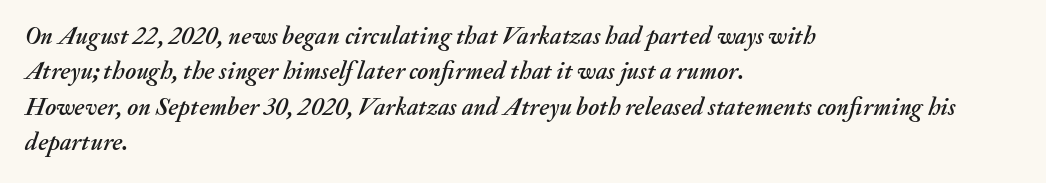
Q: Is the text italic (slanted)? A: Yes, it leans right by about 20 degrees.
Q: Is the text underlined? A: No.
Q: How is the paragraph aligned? A: Left-aligned.
Q: Is the spacing between letters normal or unusually wide? A: Normal.
Q: Is the spacing between lines tight, normal or loose? A: Normal.
